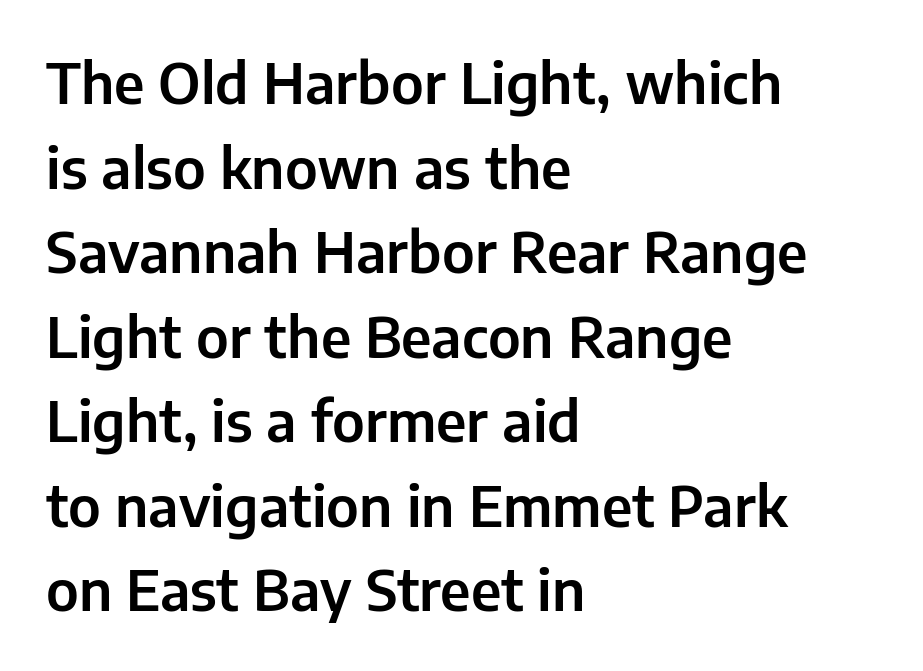
The lines sit at an ordinary, default distance from one another. The lettering holds an erect, upright posture throughout. Underlining? Definitely not there. Line beginnings align vertically; line endings do not. This rendering leaves character spacing at its baseline value. Serif or sans? Sans — the stroke terminals are bare.
